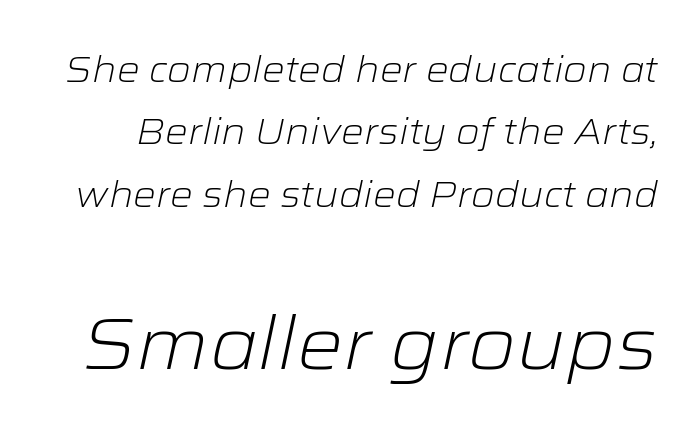
The image shows 73 px light, wide type, italic (leaning right); set line spacing 1.73x, normal letter spacing, not underlined; the second (bottom) block is 2.03x larger; low stroke contrast and a medium x-height.
